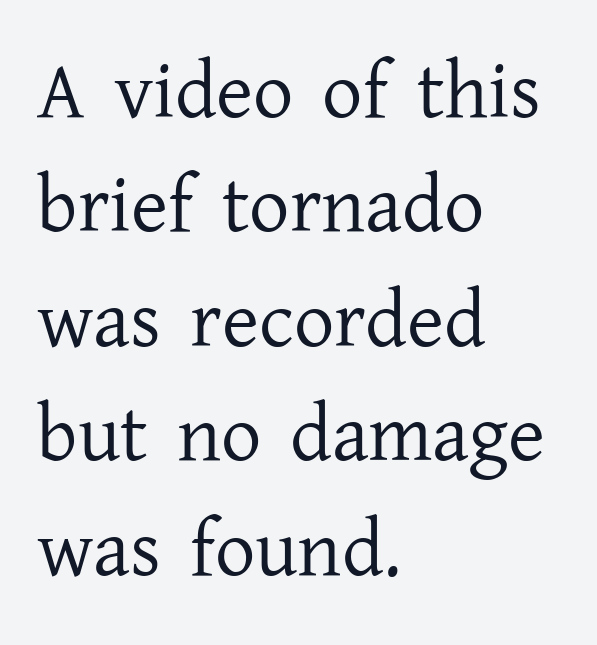
The image shows 80 px regular-weight serif type, upright; set left-aligned, normal line spacing (1.43x), normal letter spacing, not underlined; low stroke contrast and a medium x-height.
